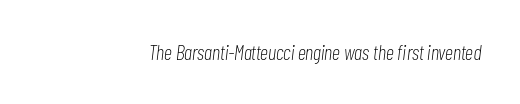
The whole block is typeset with a tilt. A clean baseline with only descenders dipping below it. Here the glyphs are tracked normally, forming tight word shapes. These glyphs show unthickened strokes, regular width or finer.
